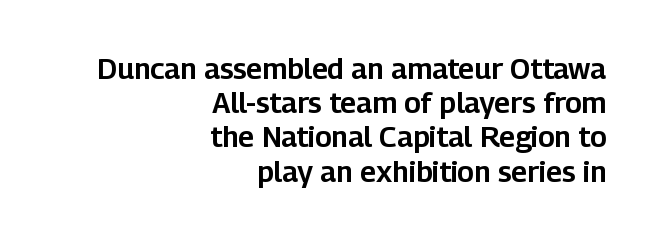
{"serif": "no", "italic": "no", "width": "normal", "stroke_contrast": "low", "x_height": "medium", "monospaced": "no", "underline": "no", "align": "right", "line_spacing_ratio": 1.18, "letter_spacing": "normal", "letter_spacing_em": 0.0, "glyph_px": 29}
